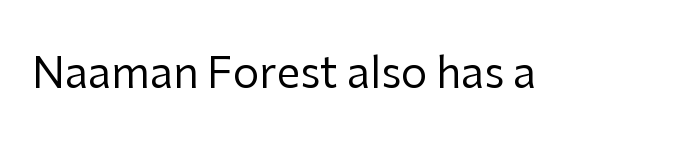
Note: no serifs on the glyphs. The zone under the glyphs is completely vacant. These lines are rendered in a variable-pitch font. The letters stand straight up with perfectly vertical stems.
